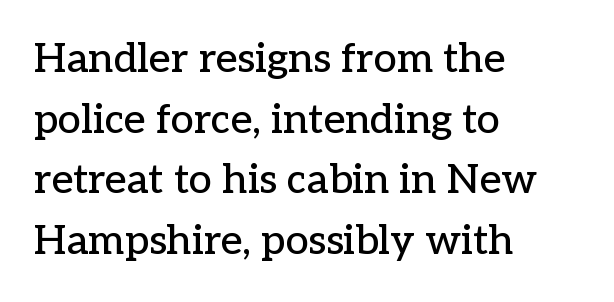
{"serif": "yes", "italic": "no", "width": "normal", "stroke_contrast": "low", "x_height": "medium", "monospaced": "no", "underline": "no", "align": "left", "line_spacing": "normal", "line_spacing_ratio": 1.48, "letter_spacing": "normal", "letter_spacing_em": 0.0, "glyph_px": 41}
